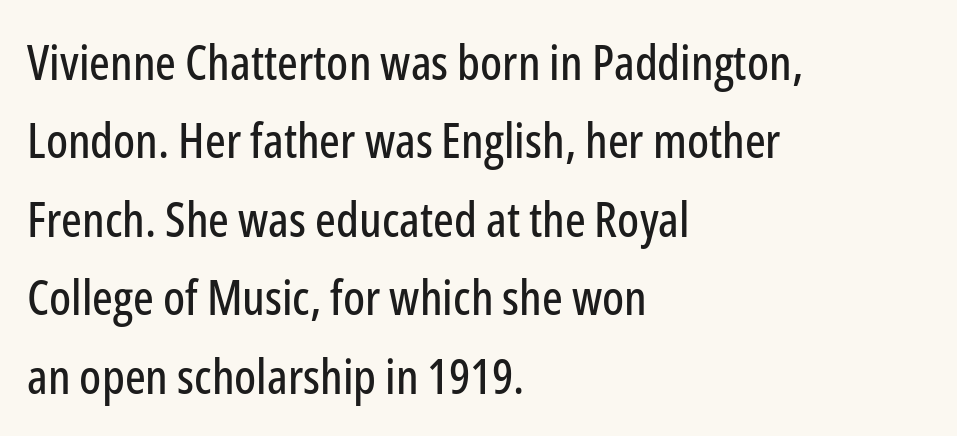
You could not count columns in this text — the font is proportionally spaced. Plain, unruled lines of type. Ascenders rise straight up at ninety degrees. The tracking reads as untouched default to a designer's eye. Horizontal alignment here is leftward, the default for most running prose.
